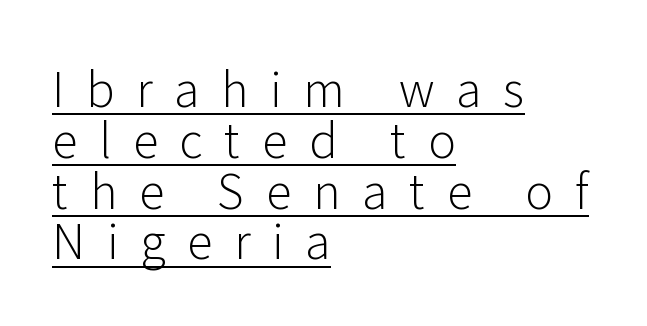
The image shows 47 px light sans-serif type, upright; set left-aligned, tight line spacing (1.08x), unusually wide letter spacing (+0.46 em), underlined; low stroke contrast and a medium x-height.
